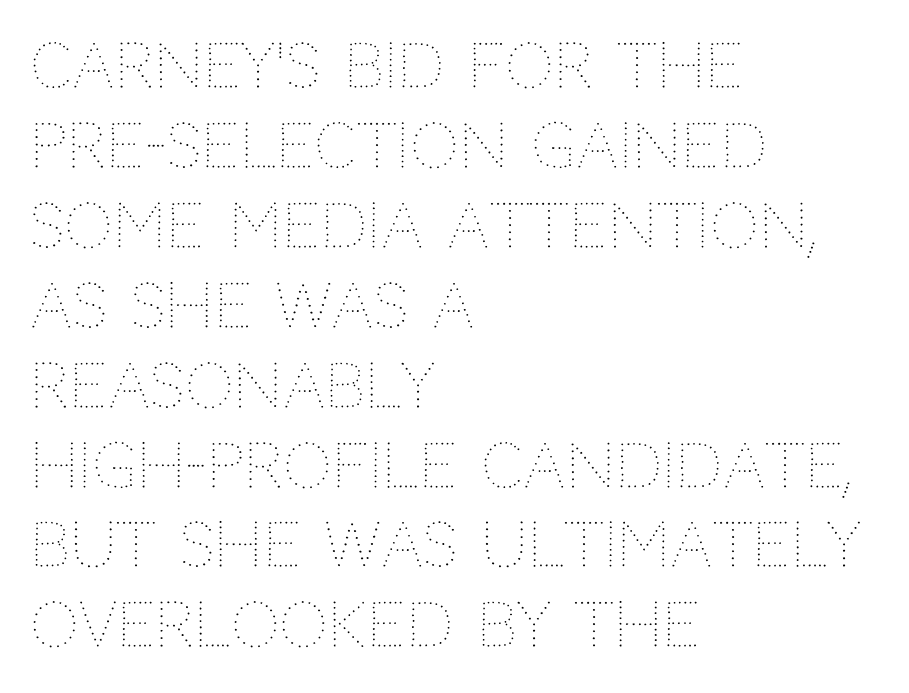
The image shows 61 px thin type, upright; set left-aligned, normal line spacing (1.31x), normal letter spacing, not underlined; medium stroke contrast and a large x-height.
